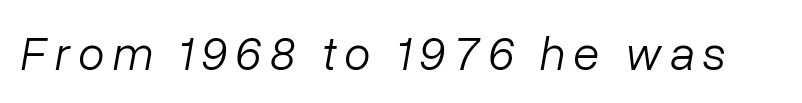
{"italic": "yes", "lean": "right", "slant_degrees": 10, "bold": "no", "weight": "light", "width": "normal", "stroke_contrast": "low", "x_height": "medium", "monospaced": "no", "underline": "no", "glyph_px": 48}
